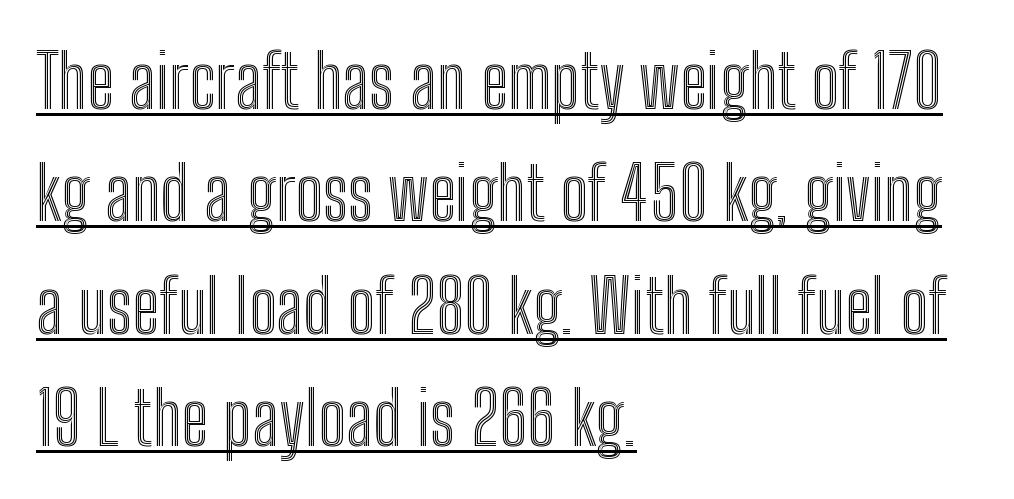
{"italic": "no", "width": "condensed", "x_height": "medium", "monospaced": "no", "underline": "yes", "align": "left", "line_spacing": "normal", "line_spacing_ratio": 1.52, "letter_spacing": "normal", "letter_spacing_em": 0.0, "glyph_px": 74}
